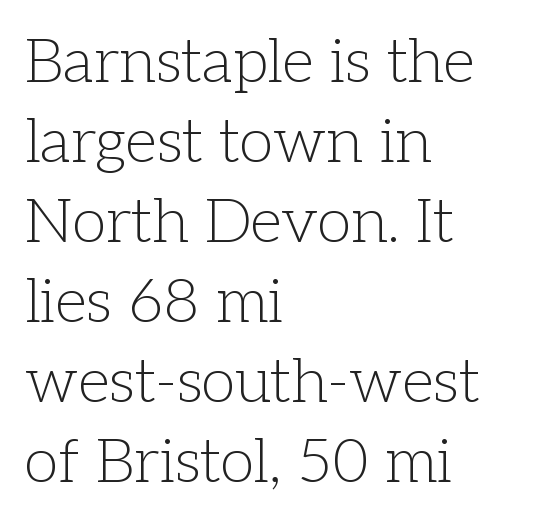
Q: Is the text bold? A: No.
Q: Is the text italic (slanted)? A: No, it is upright.
Q: Is the typeface a serif or a sans-serif typeface? A: Serif.
Q: Is the text underlined? A: No.
Q: How is the paragraph aligned? A: Left-aligned.
Q: Is the spacing between letters normal or unusually wide? A: Normal.
Q: Is the spacing between lines tight, normal or loose? A: Normal.
Q: Width (condensed, normal, or wide)? A: Normal.
Q: Stroke contrast? A: Low.
Q: x-height? A: Medium.
Q: Monospaced? A: No.
